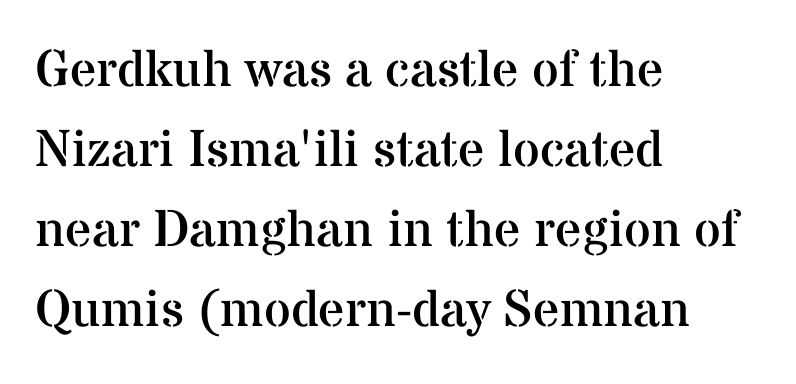
These lines are rendered in a variable-pitch font. Ordinary non-slanted type is in use. Horizontal alignment here is leftward, the default for most running prose. Are there feet on the stems? There are — it's a serif. Vertical spacing — default. The face looks like a standard text weight, possibly lighter.
